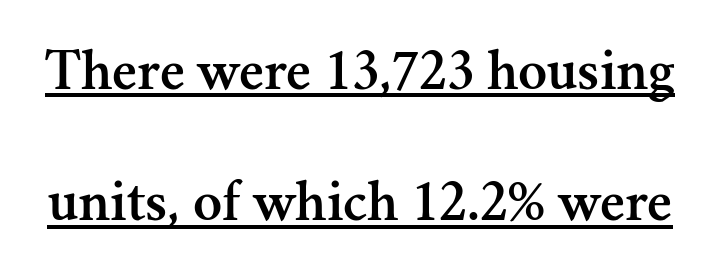
Q: Is the text italic (slanted)? A: No, it is upright.
Q: Is the typeface a serif or a sans-serif typeface? A: Serif.
Q: Is the text underlined? A: Yes.
Q: Is the spacing between letters normal or unusually wide? A: Normal.
Q: Is the spacing between lines tight, normal or loose? A: Loose.
Q: Width (condensed, normal, or wide)? A: Normal.
Q: Stroke contrast? A: Medium.
Q: x-height? A: Small.
Q: Monospaced? A: No.
